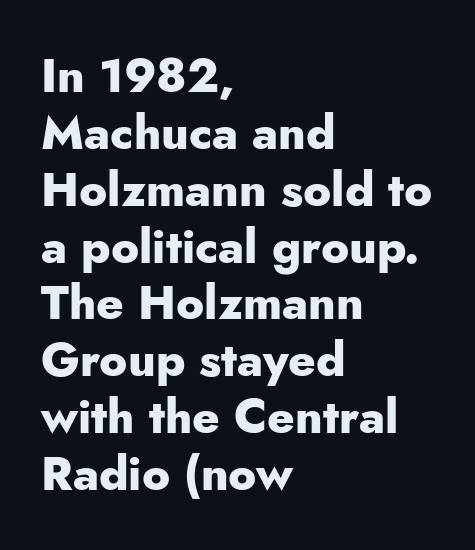
Q: Is the text bold? A: Yes.
Q: Is the text italic (slanted)? A: No, it is upright.
Q: Is the typeface a serif or a sans-serif typeface? A: Sans-serif.
Q: Is the text underlined? A: No.
Q: How is the paragraph aligned? A: Left-aligned.
Q: Is the spacing between letters normal or unusually wide? A: Normal.
Q: Width (condensed, normal, or wide)? A: Normal.
Q: Stroke contrast? A: Low.
Q: x-height? A: Small.
Q: Monospaced? A: No.
